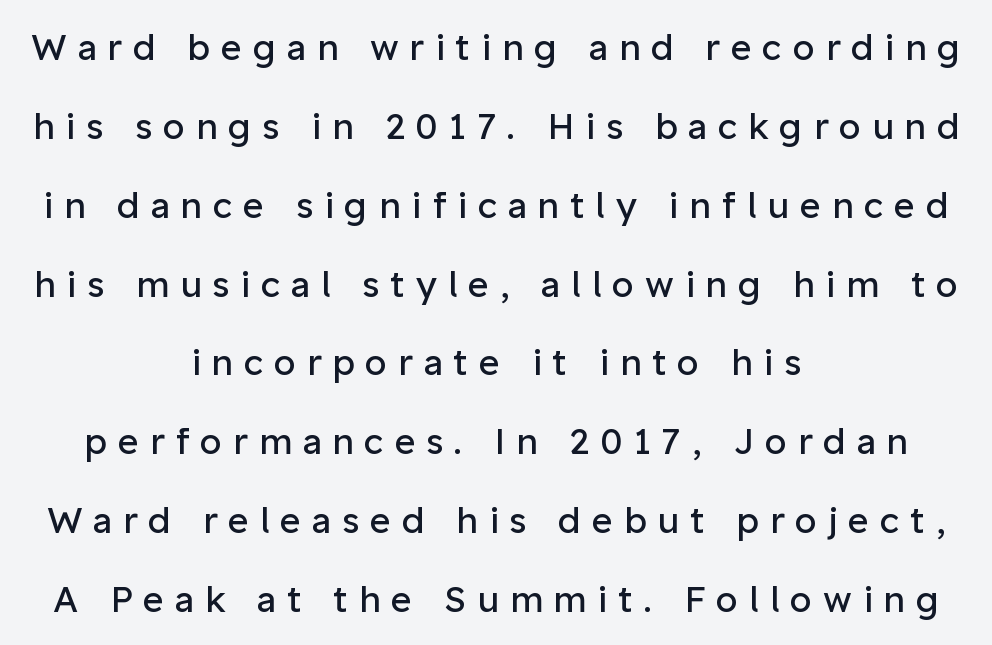
This rendering uses center alignment, leaving both contours irregular but symmetric. This sample has the flowing, uneven cadence of proportional lettering. The specimen omits any rule beneath the text block's lines. Widely set lines give the paragraph a tall, airy silhouette. Tracking value appears strongly positive — letters spread wide.
